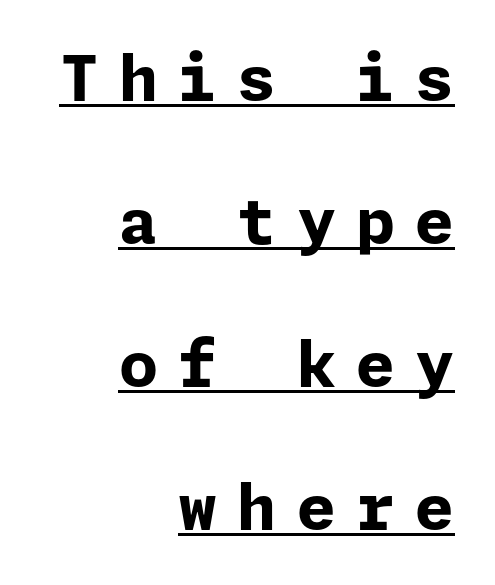
{"serif": "no", "italic": "no", "bold": "yes", "weight": "bold", "width": "normal", "stroke_contrast": "low", "x_height": "medium", "underline": "yes", "align": "right", "line_spacing": "loose", "line_spacing_ratio": 2.27, "letter_spacing": "wide", "letter_spacing_em": 0.32, "glyph_px": 63}
